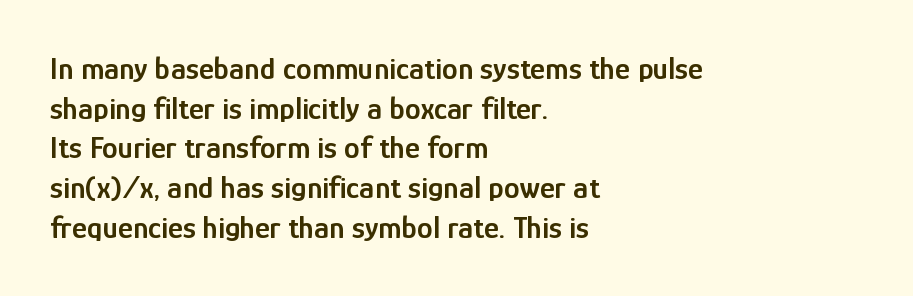
The ragged edge is on the right, which tells us the setting is flush left. The typesetting leans somewhat heavy: a semibold. Unmarked baselines from the first word to the last. Note the varied advance widths — an 'i' is clearly narrower than an 'm'. Between one letter and the next there's only the usual sliver of space.
